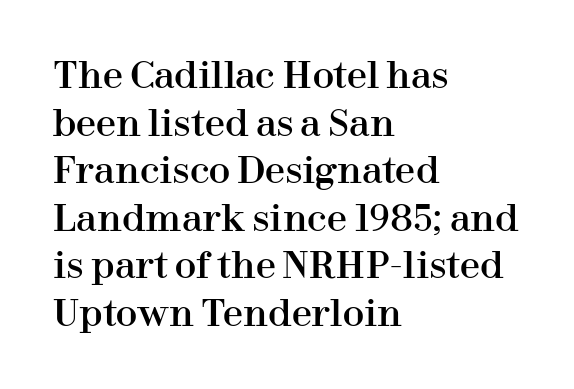
{"serif": "yes", "italic": "no", "width": "normal", "stroke_contrast": "high", "x_height": "medium", "monospaced": "no", "underline": "no", "align": "left", "line_spacing": "normal", "line_spacing_ratio": 1.32, "letter_spacing": "normal", "letter_spacing_em": 0.0, "glyph_px": 36}
